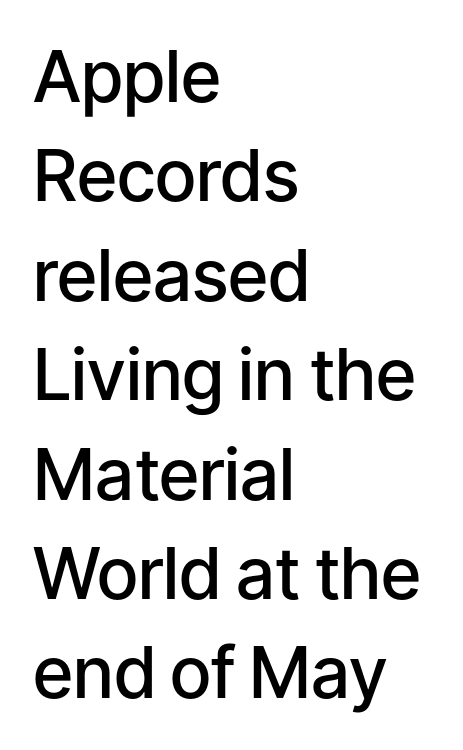
A semibold gives these letters moderate extra thickness, short of bold. Each line starts at the same left margin while the right side varies. Each letter's strokes conclude bluntly, with no projecting serifs. Any mark beneath the type? The region is blank. A typesetter would call this proportional, since set widths differ per character.
